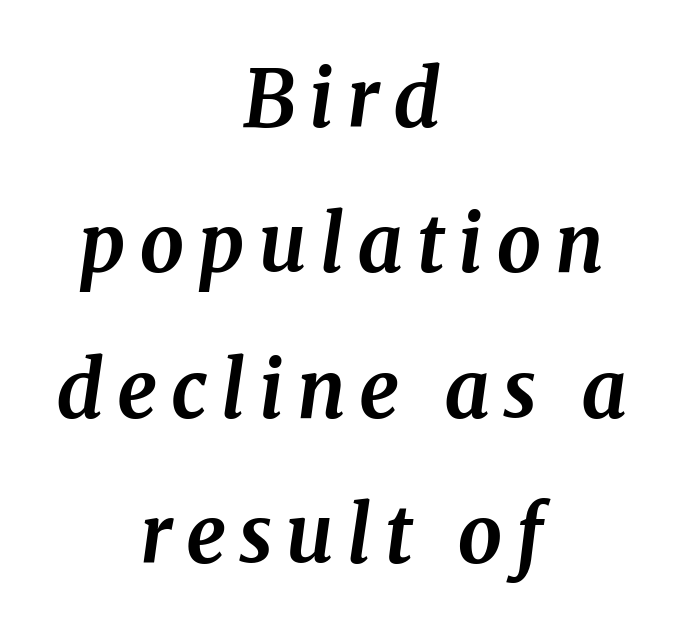
The text block is weighted toward neither margin, spreading evenly from the middle. Each letter keeps its own natural width here, so spacing adapts to shape. The characters display serif detailing at their extremities. Is the type bold? Yes — the strokes are clearly thick and heavy. The face used here has a pronounced slope to its letters. The baseline area is clear.
